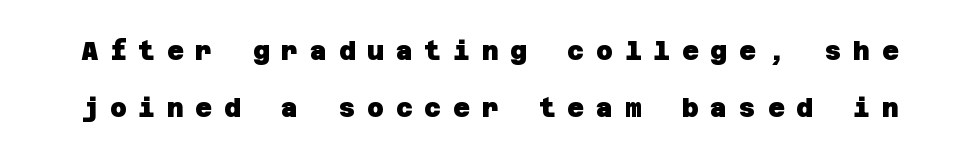
{"bold": "yes", "underline": "no", "line_spacing": "loose", "line_spacing_ratio": 2.21, "letter_spacing": "wide", "letter_spacing_em": 0.45, "glyph_px": 26}
